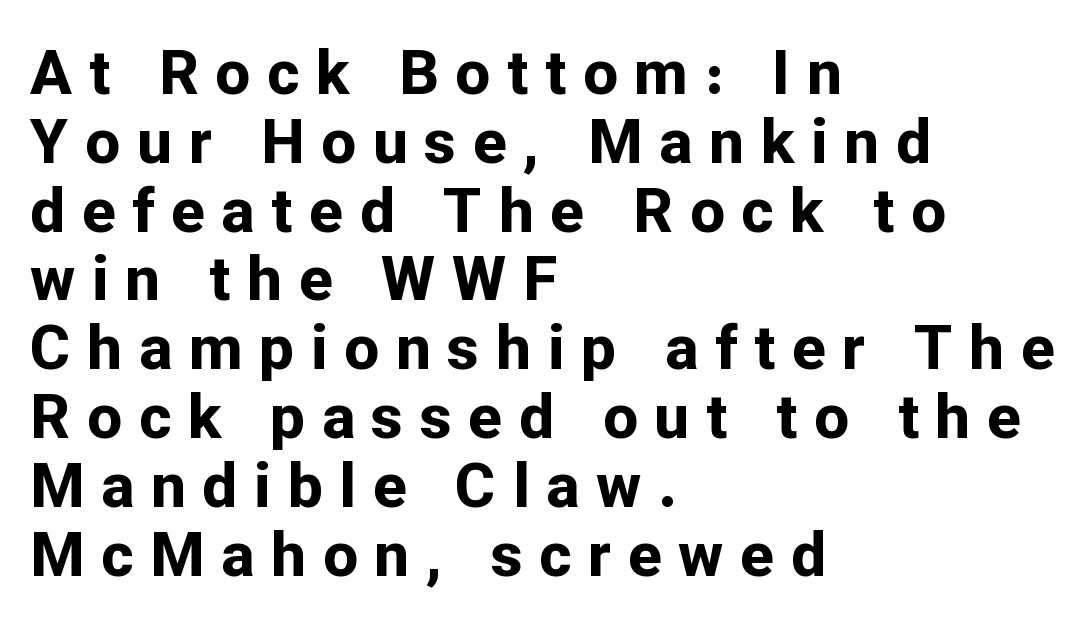
{"serif": "no", "italic": "no", "bold": "yes", "weight": "bold", "width": "normal", "stroke_contrast": "low", "x_height": "medium", "monospaced": "no", "underline": "no", "align": "left", "line_spacing": "tight", "line_spacing_ratio": 1.11, "letter_spacing": "wide", "letter_spacing_em": 0.27, "glyph_px": 62}
